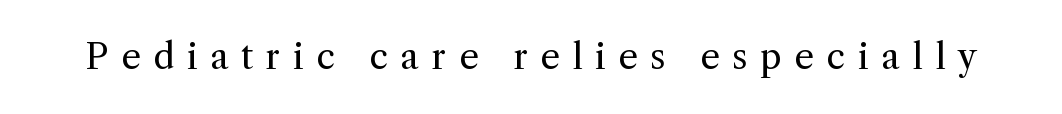
{"serif": "yes", "italic": "no", "bold": "no", "weight": "regular", "width": "normal", "x_height": "medium", "monospaced": "no", "underline": "no", "letter_spacing": "wide", "letter_spacing_em": 0.36, "glyph_px": 35}
